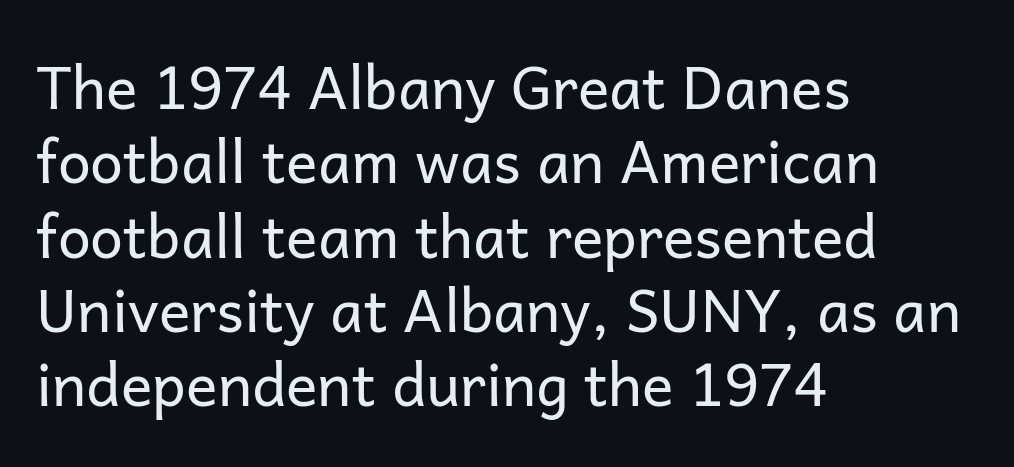
The image shows 59 px regular-weight sans-serif type, upright; set left-aligned, normal line spacing (1.26x), normal letter spacing, not underlined; low stroke contrast and a medium x-height.
